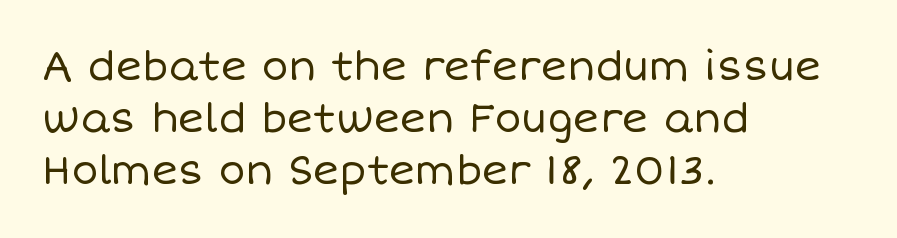
Q: Is the text bold? A: No.
Q: Is the text italic (slanted)? A: No, it is upright.
Q: Is the text underlined? A: No.
Q: How is the paragraph aligned? A: Left-aligned.
Q: Is the spacing between letters normal or unusually wide? A: Normal.
Q: Is the spacing between lines tight, normal or loose? A: Normal.
Q: Width (condensed, normal, or wide)? A: Normal.
Q: Stroke contrast? A: Low.
Q: x-height? A: Large.
Q: Monospaced? A: No.
